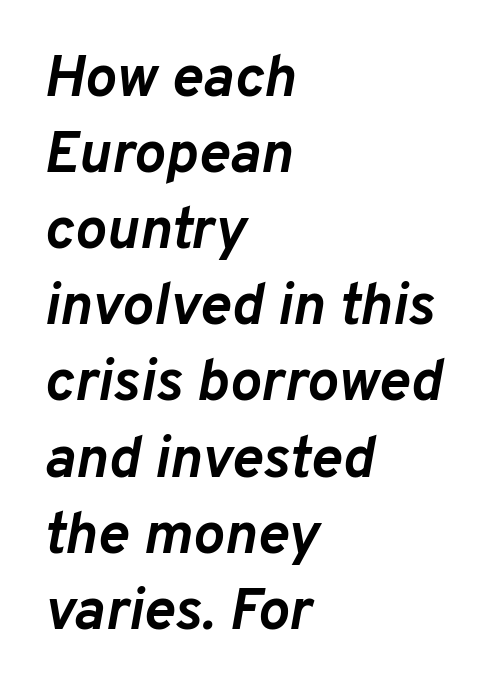
The lettering tilts uniformly, giving the passage an italic look. Tracking value appears to be zero — textbook default spacing. Regarding leading, the lines here are spaced in the standard way. Horizontal alignment here is leftward, the default for most running prose.
